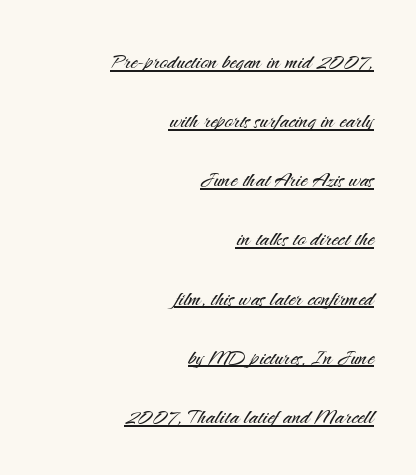
Q: Is the text bold? A: No.
Q: Is the text italic (slanted)? A: Yes.
Q: Is the text underlined? A: Yes.
Q: How is the paragraph aligned? A: Right-aligned.
Q: Is the spacing between letters normal or unusually wide? A: Normal.
Q: Is the spacing between lines tight, normal or loose? A: Loose.
